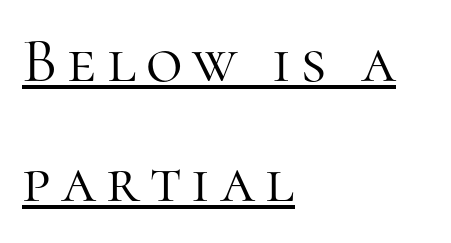
The image shows 63 px light serif type, upright; set left-aligned, loose line spacing (1.91x), underlined; high stroke contrast and a medium x-height.
